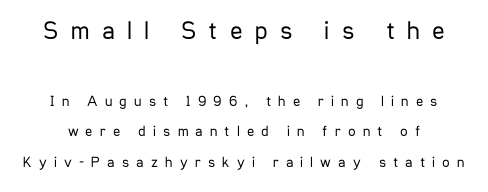
If you drew a line through each stem, it would be perfectly vertical. How are the letters spaced? Widely, with obvious added tracking. Rule under the text: the space is simply empty. Quick note: interline space is abundant. Of the two passages, the one on top uses the larger point size.
